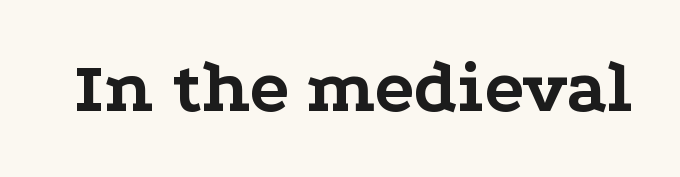
The image shows 74 px bold, wide serif type, upright; set normal letter spacing, not underlined; low stroke contrast and a medium x-height.
